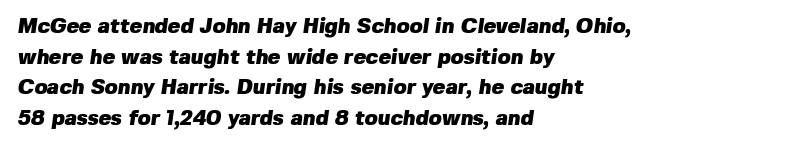
The image shows 21 px bold type; set left-aligned, normal line spacing (1.46x), normal letter spacing, not underlined.
